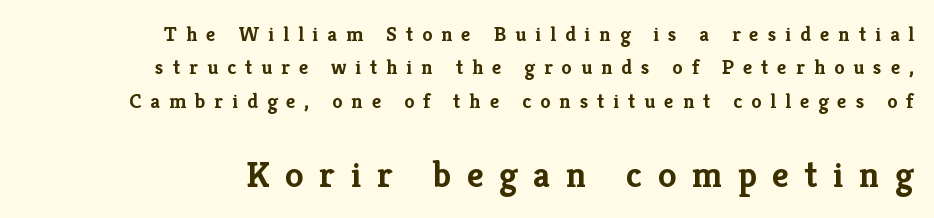
Q: Is the text bold? A: Yes.
Q: Is the text italic (slanted)? A: No, it is upright.
Q: Is the typeface a serif or a sans-serif typeface? A: Serif.
Q: Is the text underlined? A: No.
Q: How is the paragraph aligned? A: Right-aligned.
Q: Is the spacing between letters normal or unusually wide? A: Unusually wide.
Q: Is the spacing between lines tight, normal or loose? A: Normal.
Q: Which block of text is set in a larger size, the first (top) or the second (bottom)? A: The second (bottom) one.
Q: Width (condensed, normal, or wide)? A: Normal.
Q: Stroke contrast? A: Low.
Q: x-height? A: Medium.
Q: Monospaced? A: No.
